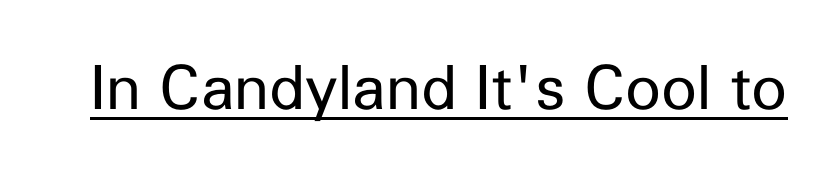
The image shows 61 px regular-weight sans-serif type, upright; set normal letter spacing, underlined; low stroke contrast and a medium x-height.
